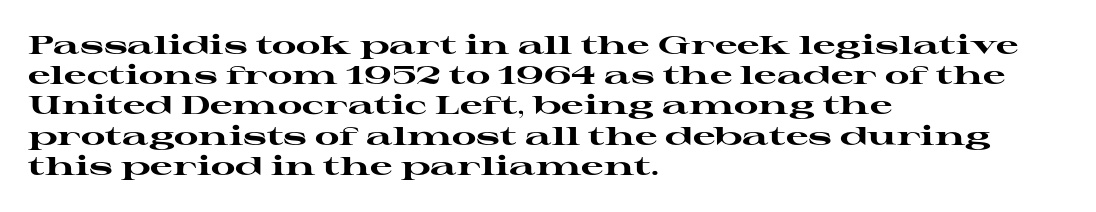
Q: Is the text bold? A: Yes.
Q: Is the text italic (slanted)? A: No, it is upright.
Q: Is the text underlined? A: No.
Q: How is the paragraph aligned? A: Left-aligned.
Q: Is the spacing between letters normal or unusually wide? A: Normal.
